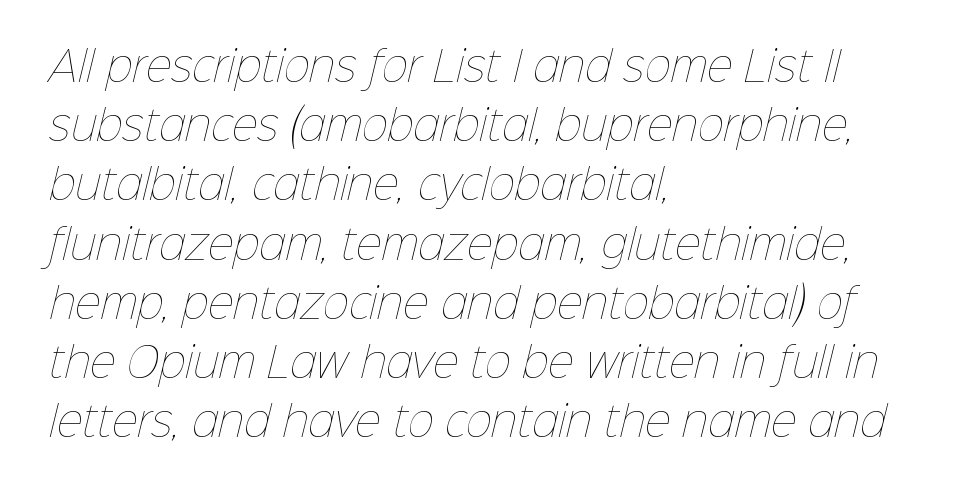
{"bold": "no", "weight": "thin", "width": "normal", "stroke_contrast": "low", "x_height": "medium", "monospaced": "no", "underline": "no", "align": "left", "line_spacing": "normal", "line_spacing_ratio": 1.48, "letter_spacing": "normal", "letter_spacing_em": 0.0, "glyph_px": 40}
